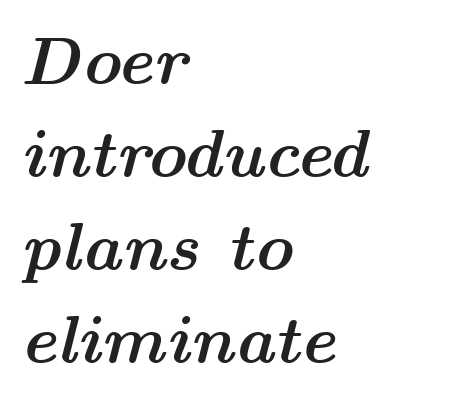
{"italic": "yes", "lean": "right", "slant_degrees": 14, "bold": "yes", "weight": "semibold", "width": "wide", "stroke_contrast": "medium", "x_height": "medium", "monospaced": "no", "underline": "no", "align": "left", "line_spacing": "normal", "line_spacing_ratio": 1.37, "letter_spacing": "normal", "letter_spacing_em": 0.0, "glyph_px": 68}
